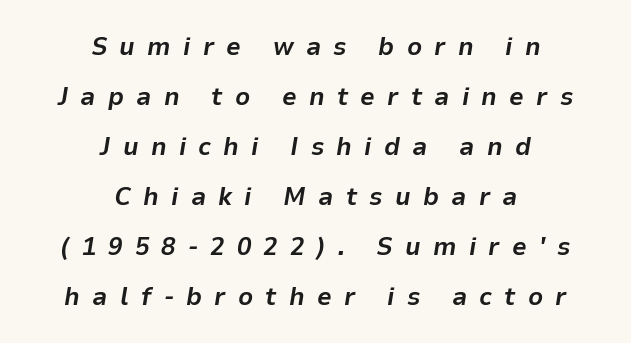
{"italic": "yes", "lean": "right", "slant_degrees": 9, "bold": "yes", "underline": "no", "align": "center", "line_spacing": "loose", "line_spacing_ratio": 1.92, "letter_spacing": "wide", "letter_spacing_em": 0.47, "glyph_px": 26}
